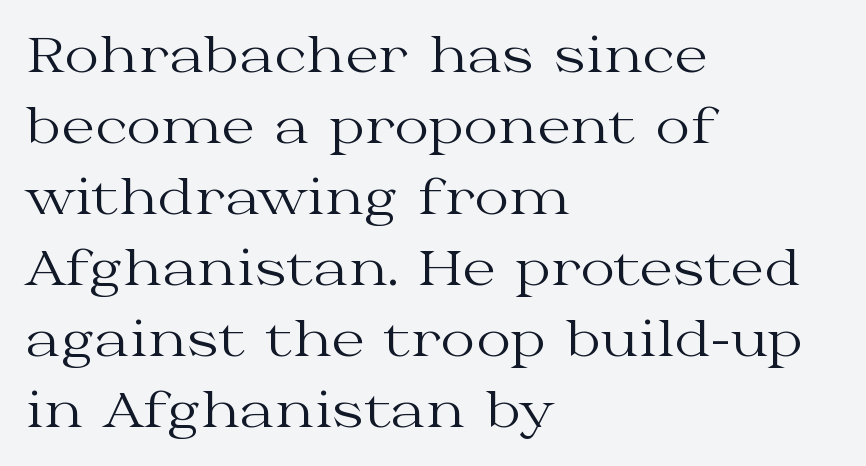
Q: Is the text bold? A: No.
Q: Is the text italic (slanted)? A: No, it is upright.
Q: Is the typeface a serif or a sans-serif typeface? A: Serif.
Q: Is the text underlined? A: No.
Q: How is the paragraph aligned? A: Left-aligned.
Q: Is the spacing between letters normal or unusually wide? A: Normal.
Q: Is the spacing between lines tight, normal or loose? A: Normal.
Q: Width (condensed, normal, or wide)? A: Wide.
Q: Stroke contrast? A: Medium.
Q: x-height? A: Medium.
Q: Monospaced? A: No.
